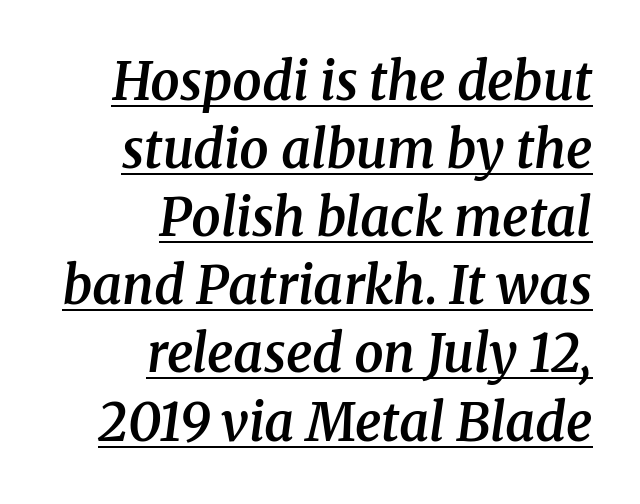
{"serif": "yes", "italic": "yes", "lean": "right", "slant_degrees": 8, "bold": "semi", "weight": "semibold", "width": "normal", "stroke_contrast": "medium", "x_height": "medium", "monospaced": "no", "underline": "yes", "align": "right", "line_spacing": "normal", "line_spacing_ratio": 1.31, "letter_spacing": "normal", "letter_spacing_em": 0.0, "glyph_px": 52}
